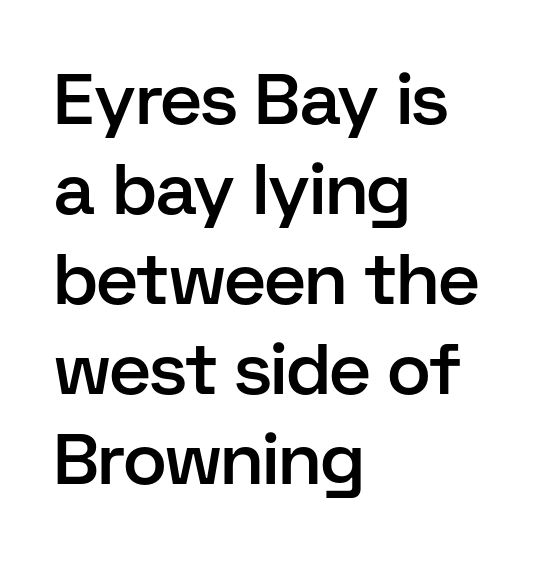
Honestly, there is no underline to notice here at all. A semibold gives these letters moderate extra thickness, short of bold. These lines are composed in type without serifs. The designer left line spacing at the default. Looks like regular typesetting: each glyph gets only the width it needs.
